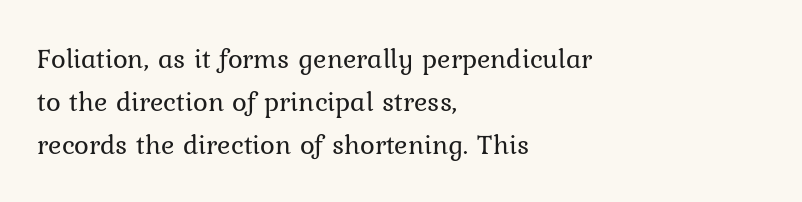
{"serif": "yes", "italic": "no", "bold": "no", "weight": "regular", "width": "normal", "stroke_contrast": "low", "x_height": "medium", "monospaced": "no", "underline": "no", "align": "left", "line_spacing": "normal", "line_spacing_ratio": 1.53, "letter_spacing": "normal", "letter_spacing_em": 0.0, "glyph_px": 28}
